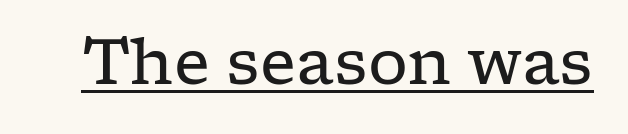
Nothing heavy about these letters — not bold at all. Is the letter spacing exaggerated? No — it looks like the ordinary default. Old-style or modern, the face here clearly has serifs. Designer's note — italics off, roman on. The sample's only ornament is a line tracing under the words. Spacing verdict: proportional, widths tailored to each character.
